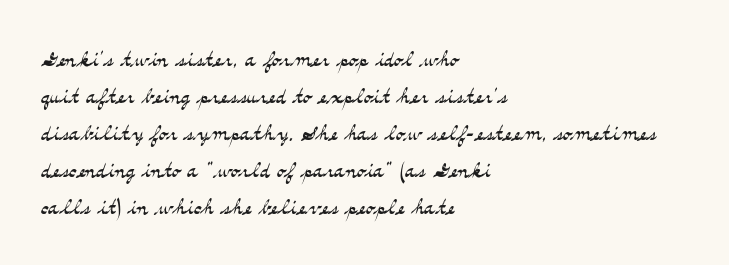
Q: Is the text bold? A: No.
Q: Is the text italic (slanted)? A: Yes.
Q: Is the typeface a serif or a sans-serif typeface? A: Serif.
Q: Is the text underlined? A: No.
Q: How is the paragraph aligned? A: Left-aligned.
Q: Is the spacing between letters normal or unusually wide? A: Normal.
Q: Is the spacing between lines tight, normal or loose? A: Normal.
Q: Width (condensed, normal, or wide)? A: Wide.
Q: Stroke contrast? A: Medium.
Q: x-height? A: Small.
Q: Monospaced? A: No.
